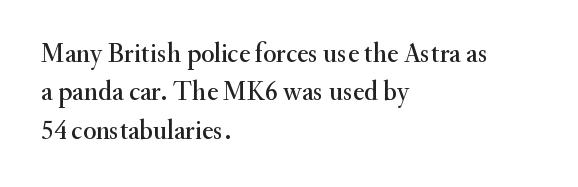
{"italic": "no", "underline": "no", "align": "left", "line_spacing": "normal", "line_spacing_ratio": 1.42, "letter_spacing": "normal", "letter_spacing_em": 0.0, "glyph_px": 27}
